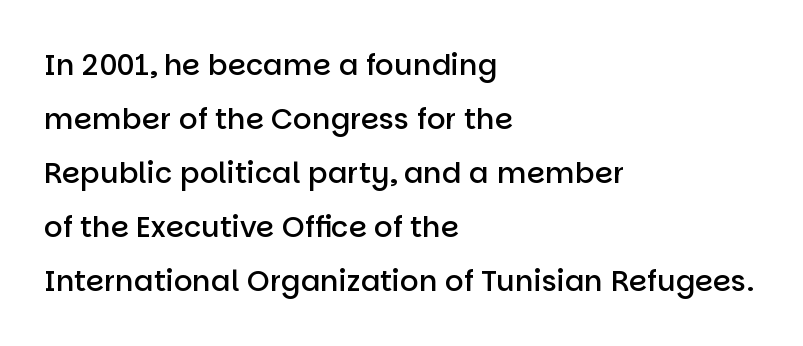
A roman cut, with each character standing at attention. Here the designer chose a conventional face with non-uniform glyph widths. The font is running at a semibold setting, under full bold. In CSS terms this would be text-align: left. Bare-footed words on every line.
